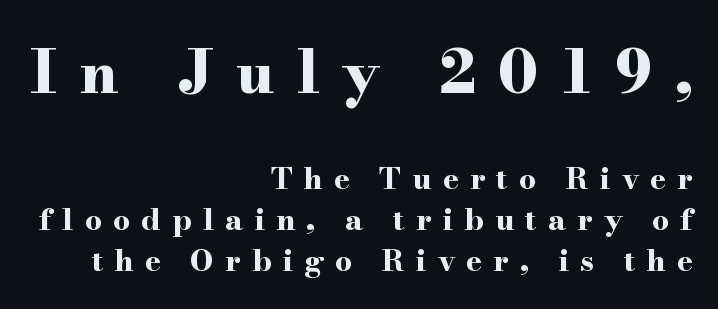
{"serif": "yes", "italic": "no", "bold": "yes", "weight": "bold", "width": "wide", "stroke_contrast": "high", "x_height": "small", "monospaced": "no", "underline": "no", "align": "right", "line_spacing": "normal", "line_spacing_ratio": 1.37, "letter_spacing": "wide", "letter_spacing_em": 0.37, "larger_block": "first", "size_ratio": 2.0, "glyph_px": 60}
